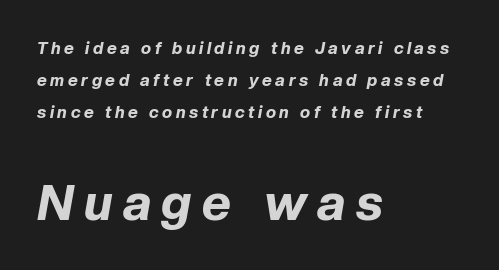
{"italic": "yes", "lean": "right", "slant_degrees": 10, "bold": "yes", "weight": "bold", "width": "normal", "stroke_contrast": "low", "x_height": "medium", "monospaced": "no", "underline": "no", "align": "left", "line_spacing_ratio": 1.87, "letter_spacing": "wide", "letter_spacing_em": 0.21, "larger_block": "second", "size_ratio": 2.94, "glyph_px": 50}
